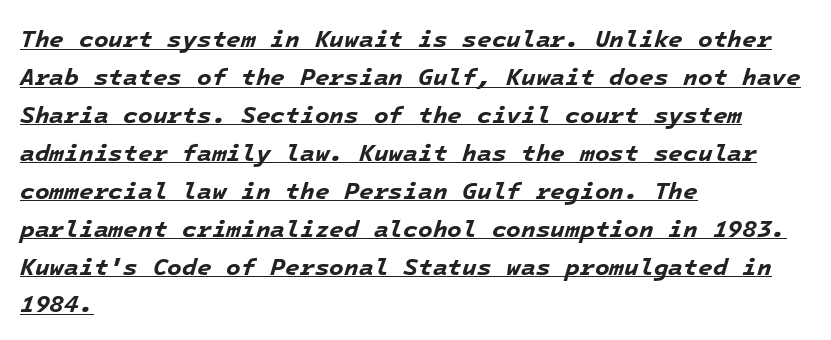
Casual observation: everything's shoved over to the left. The lettering is marked with a stroke running underneath it. There is no visible air inserted between adjacent glyphs. The rendering uses a bold face; every stroke is thick and dark. When letters slant like this, we call the style italic. The rendering uses a moderate line-height, typical for paragraphs.
